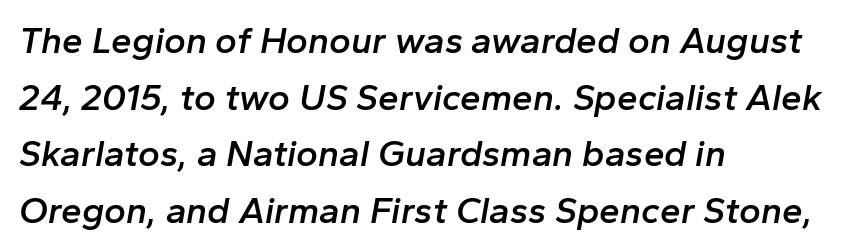
{"italic": "yes", "lean": "right", "slant_degrees": 10, "bold": "semi", "weight": "semibold", "width": "normal", "stroke_contrast": "low", "x_height": "medium", "monospaced": "no", "underline": "no", "align": "left", "line_spacing": "normal", "line_spacing_ratio": 1.53, "letter_spacing": "normal", "letter_spacing_em": 0.0, "glyph_px": 37}
